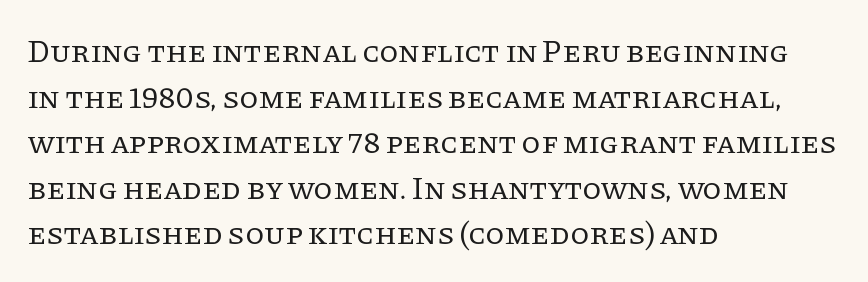
{"serif": "yes", "italic": "no", "bold": "no", "weight": "regular", "width": "normal", "stroke_contrast": "low", "x_height": "large", "monospaced": "no", "underline": "no", "align": "left", "line_spacing": "normal", "line_spacing_ratio": 1.47, "letter_spacing": "normal", "letter_spacing_em": 0.0, "glyph_px": 31}
